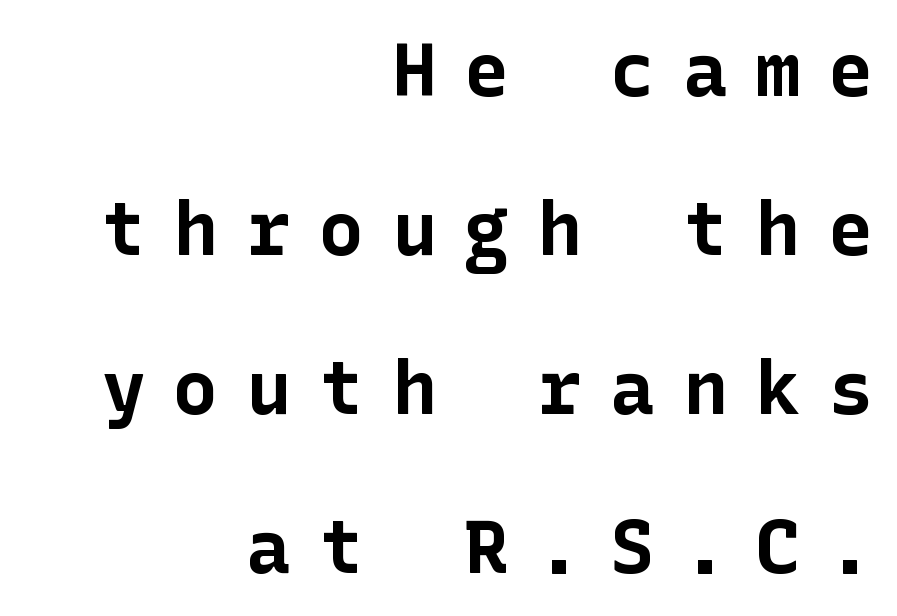
Students, this is bold: see how much ink each stroke carries. Does extra space separate the letters? Yes, quite a lot of it. Leading: increased. The zone under the glyphs is completely vacant. Compared with a flush-left layout, this one pins lines to the opposite, right side.
